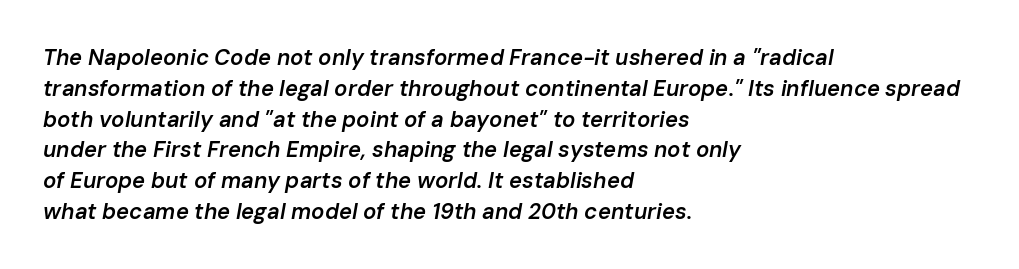
Q: Is the text bold? A: Semi-bold.
Q: Is the text italic (slanted)? A: Yes, it leans right by about 10 degrees.
Q: Is the text underlined? A: No.
Q: How is the paragraph aligned? A: Left-aligned.
Q: Is the spacing between letters normal or unusually wide? A: Normal.
Q: Is the spacing between lines tight, normal or loose? A: Normal.
